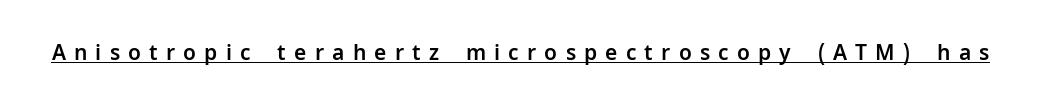
{"italic": "no", "underline": "yes", "letter_spacing": "wide", "letter_spacing_em": 0.39, "glyph_px": 21}
